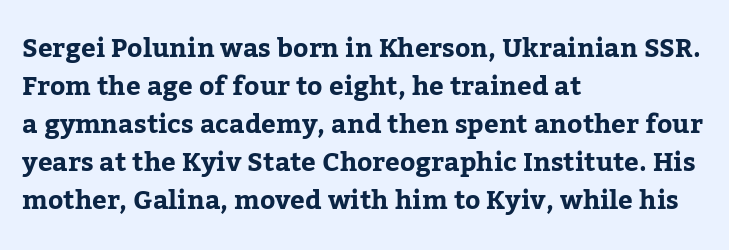
The image shows 26 px bold type, upright; set left-aligned, normal line spacing (1.46x), normal letter spacing, not underlined.
